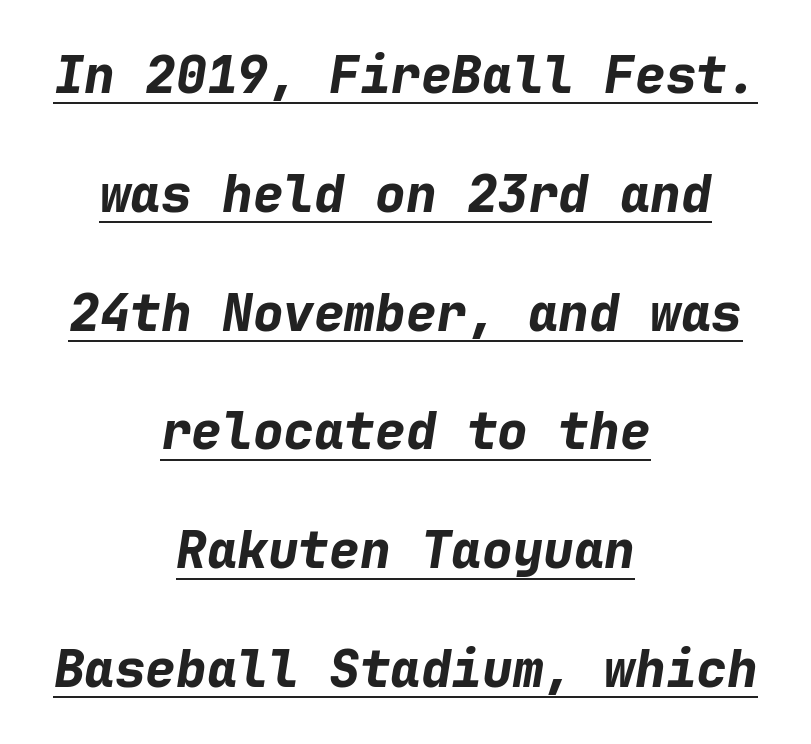
{"italic": "yes", "lean": "right", "slant_degrees": 9, "bold": "yes", "weight": "bold", "width": "normal", "stroke_contrast": "low", "x_height": "medium", "monospaced": "yes", "underline": "yes", "align": "center", "line_spacing": "loose", "line_spacing_ratio": 2.33, "letter_spacing": "normal", "letter_spacing_em": 0.0, "glyph_px": 51}
